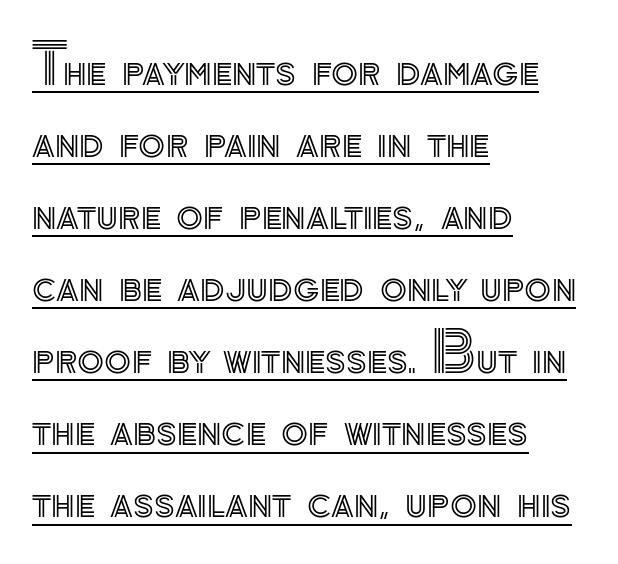
The image shows 55 px text type, upright; set left-aligned, normal line spacing (1.31x), normal letter spacing, underlined; a small x-height.
